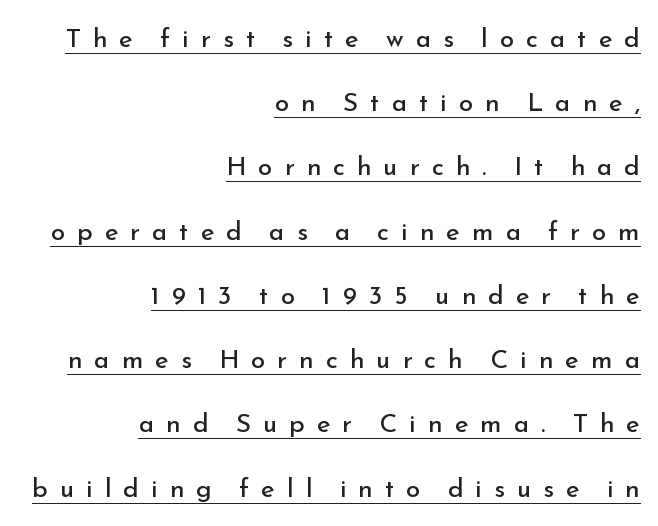
Right-aligned paragraph, ragged on the left. Quick note: not italic, upright. No extra ink here — the face is not bold. The words here are underlined.
